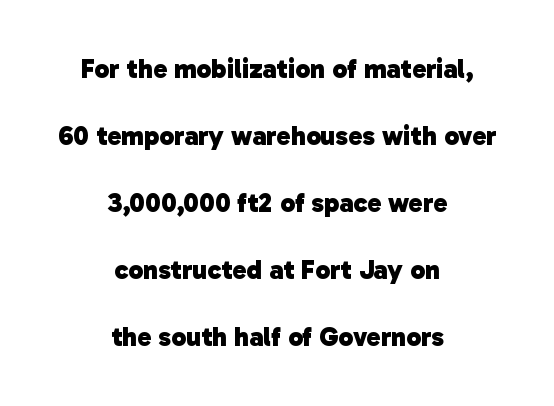
{"bold": "yes", "underline": "no", "align": "center", "line_spacing": "loose", "line_spacing_ratio": 2.48, "letter_spacing": "normal", "letter_spacing_em": 0.0, "glyph_px": 27}
